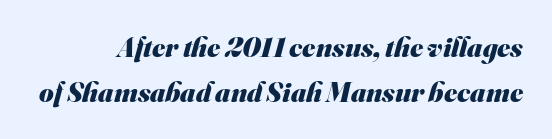
Q: Is the text bold? A: Yes.
Q: Is the typeface a serif or a sans-serif typeface? A: Sans-serif.
Q: Is the text underlined? A: No.
Q: Is the spacing between letters normal or unusually wide? A: Normal.
Q: Is the spacing between lines tight, normal or loose? A: Normal.
Q: Width (condensed, normal, or wide)? A: Normal.
Q: Stroke contrast? A: Medium.
Q: x-height? A: Small.
Q: Monospaced? A: No.
